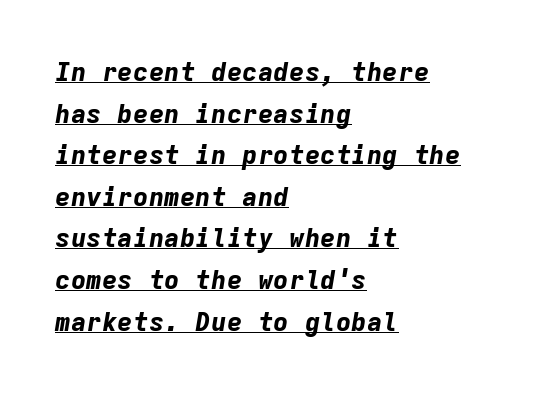
{"italic": "yes", "lean": "right", "slant_degrees": 9, "bold": "yes", "underline": "yes", "align": "left", "line_spacing": "normal", "line_spacing_ratio": 1.6, "letter_spacing": "normal", "letter_spacing_em": 0.0, "glyph_px": 26}
